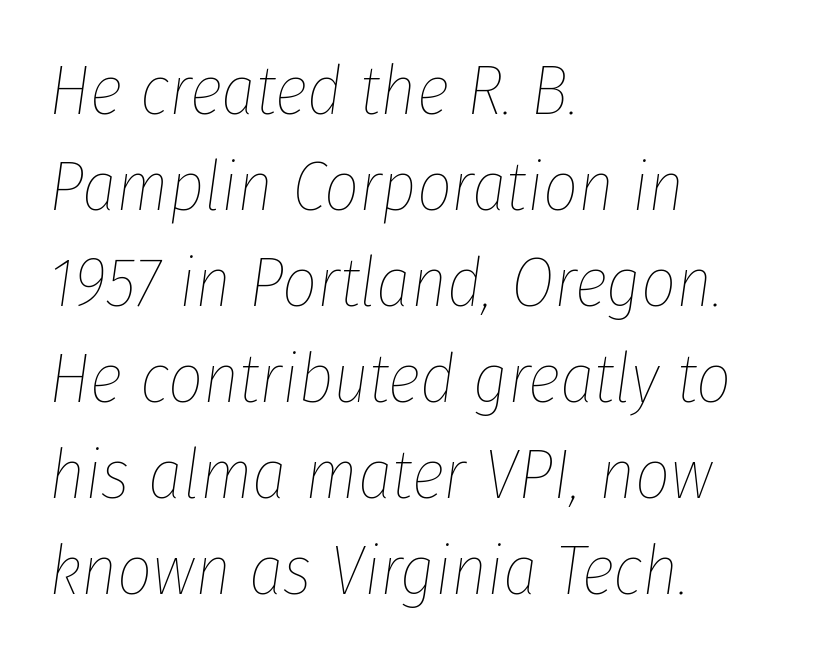
Between one letter and the next there's only the usual sliver of space. Notice how the stems are inclined rather than vertical — that's the hallmark of italics. The paragraph shown leans on its left margin. Varying glyph widths throughout — classic text-font behaviour. Beneath every word, the page is bare.
